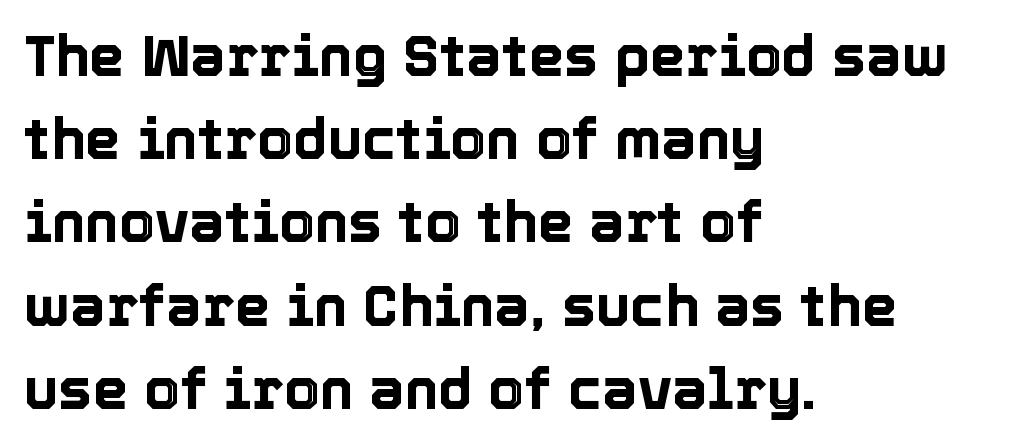
{"italic": "no", "width": "normal", "x_height": "medium", "monospaced": "no", "underline": "no", "align": "left", "line_spacing": "normal", "line_spacing_ratio": 1.46, "letter_spacing": "normal", "letter_spacing_em": 0.0, "glyph_px": 57}
